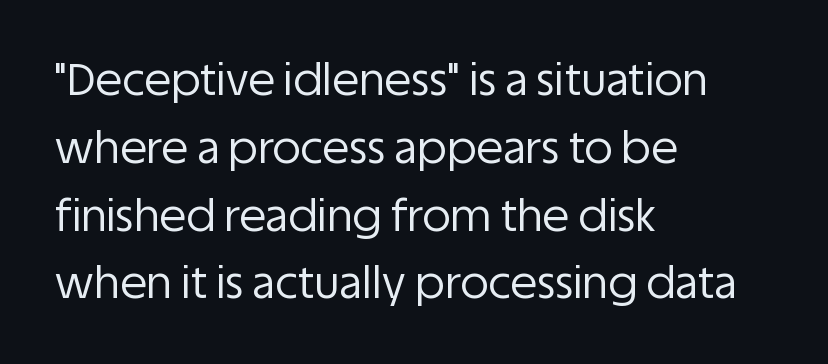
The image shows 44 px regular-weight sans-serif type, upright; set left-aligned, normal line spacing (1.54x), normal letter spacing, not underlined; low stroke contrast and a large x-height.
